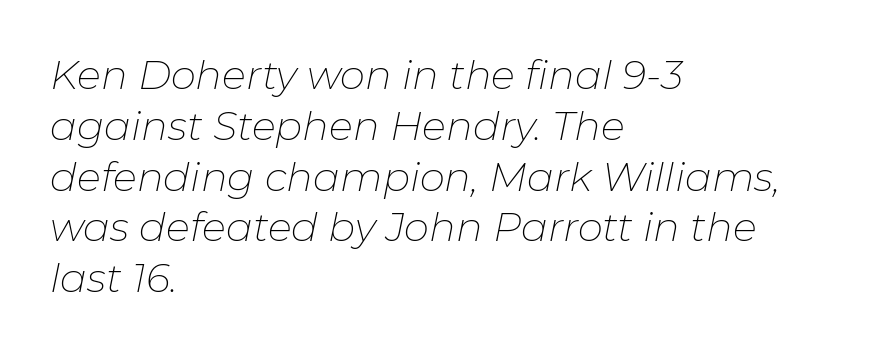
The image shows 40 px thin type, italic (leaning right); set left-aligned, normal line spacing (1.27x), normal letter spacing, not underlined; low stroke contrast and a medium x-height.
